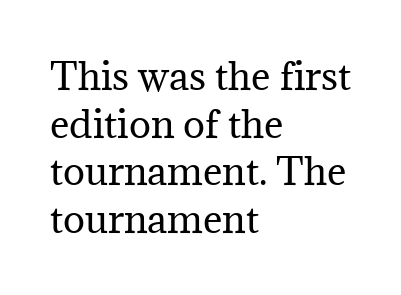
Q: Is the text bold? A: No.
Q: Is the text italic (slanted)? A: No, it is upright.
Q: Is the typeface a serif or a sans-serif typeface? A: Serif.
Q: Is the text underlined? A: No.
Q: How is the paragraph aligned? A: Left-aligned.
Q: Is the spacing between letters normal or unusually wide? A: Normal.
Q: Is the spacing between lines tight, normal or loose? A: Normal.
Q: Width (condensed, normal, or wide)? A: Normal.
Q: Stroke contrast? A: Medium.
Q: x-height? A: Medium.
Q: Monospaced? A: No.
